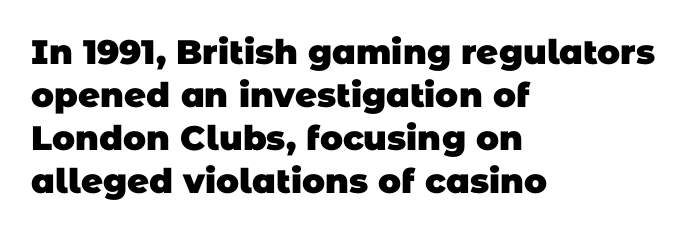
Q: Is the text bold? A: Yes.
Q: Is the typeface a serif or a sans-serif typeface? A: Sans-serif.
Q: Is the text underlined? A: No.
Q: How is the paragraph aligned? A: Left-aligned.
Q: Is the spacing between letters normal or unusually wide? A: Normal.
Q: Is the spacing between lines tight, normal or loose? A: Normal.
Q: Width (condensed, normal, or wide)? A: Normal.
Q: Stroke contrast? A: Low.
Q: x-height? A: Large.
Q: Monospaced? A: No.
